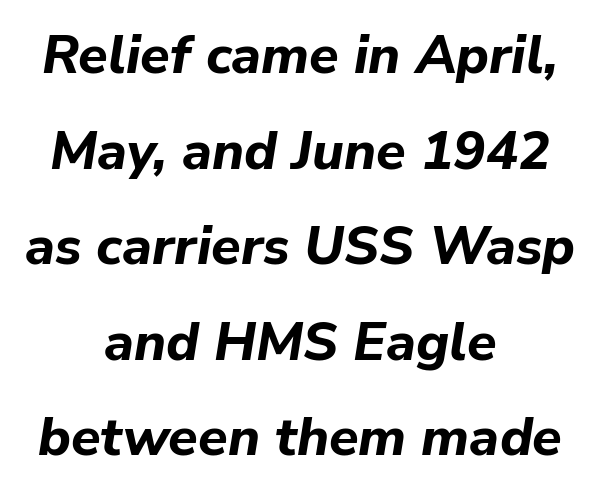
The image shows 54 px bold type, italic (leaning right); set centered, line spacing 1.77x, normal letter spacing, not underlined; low stroke contrast and a medium x-height.
